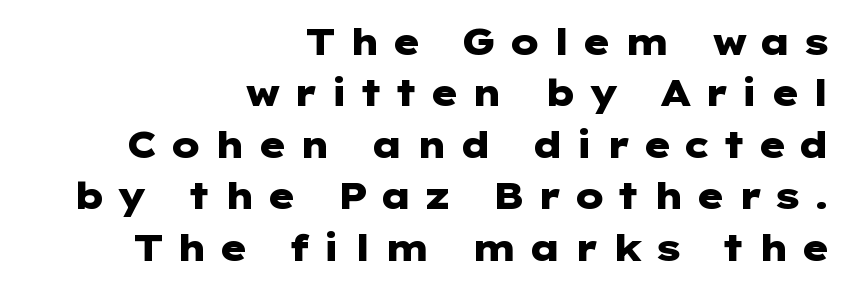
Letterform terminals end flat and unadorned throughout the passage. A dark, heavy texture on the line: the type is bold. Every stem runs plumb, perpendicular to the baseline. You could only call the tracking loose — the letters float apart. The glyphs are unaccompanied by any horizontal stroke below them. Layout note: lines flush right.
